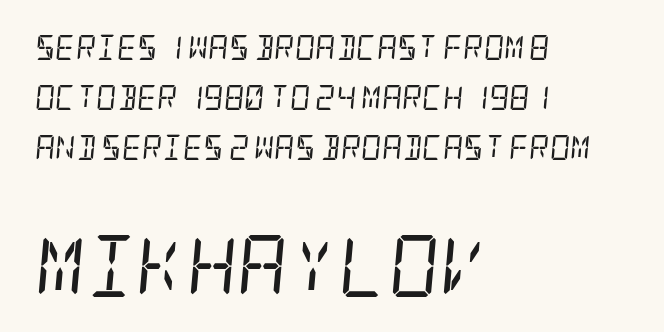
Whoever set this chose breathing room over compactness in the vertical rhythm. There is no visible air inserted between adjacent glyphs. The compositor pushed each line to the left boundary. These lines were composed using italics. Descenders hang freely into open space. Letterform terminals end in serifs throughout the passage.
